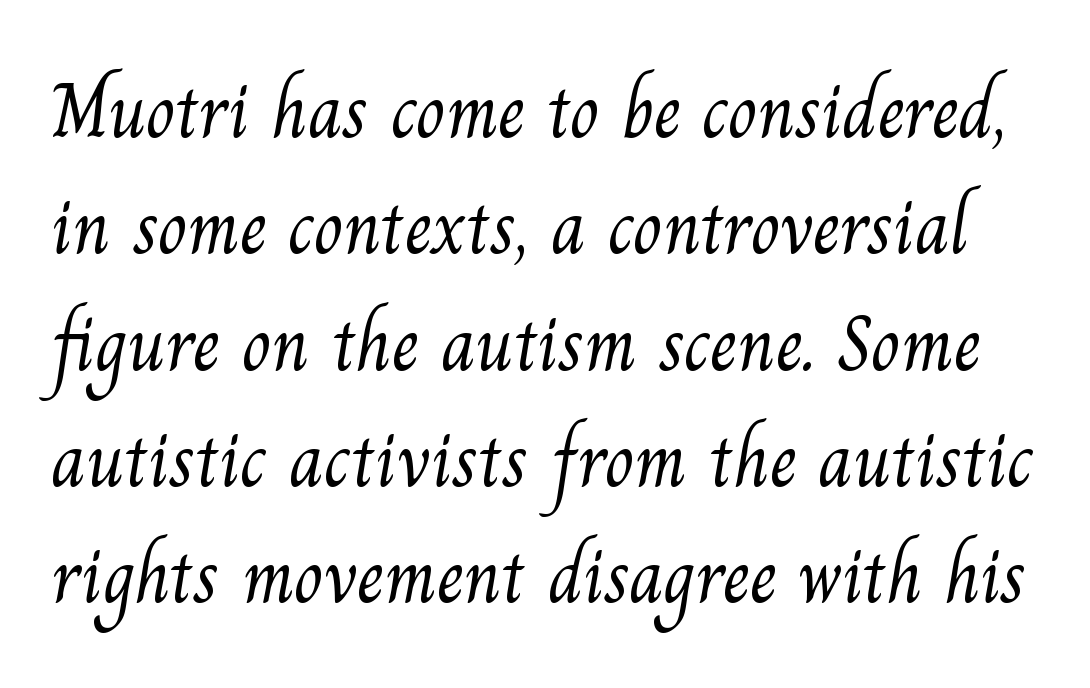
{"serif": "yes", "bold": "no", "weight": "light", "width": "normal", "stroke_contrast": "medium", "x_height": "small", "monospaced": "no", "underline": "no", "line_spacing": "normal", "line_spacing_ratio": 1.51, "letter_spacing": "normal", "letter_spacing_em": 0.0, "glyph_px": 77}
